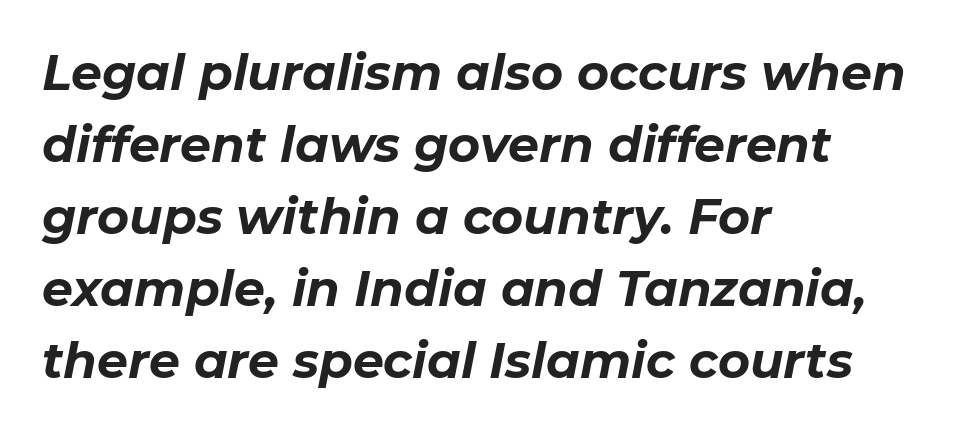
Q: Is the text bold? A: Yes.
Q: Is the text italic (slanted)? A: Yes, it leans right by about 11 degrees.
Q: Is the text underlined? A: No.
Q: How is the paragraph aligned? A: Left-aligned.
Q: Is the spacing between letters normal or unusually wide? A: Normal.
Q: Is the spacing between lines tight, normal or loose? A: Normal.
Q: Width (condensed, normal, or wide)? A: Normal.
Q: Stroke contrast? A: Low.
Q: x-height? A: Medium.
Q: Monospaced? A: No.
